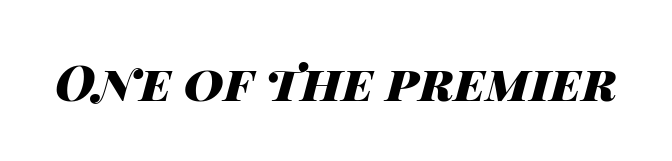
Is the letter spacing exaggerated? No — it looks like the ordinary default. Plenty of ink on the page — the face is bold. The typography opts for an oblique posture over an upright one. Glance below the letters and you will spot only blank space.
